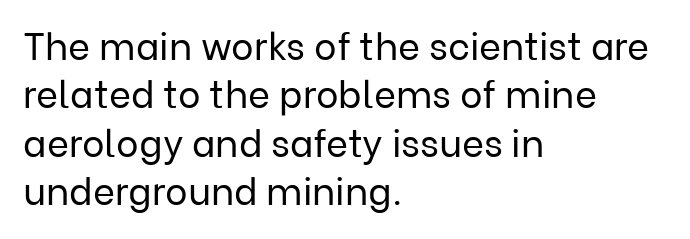
The image shows 38 px regular-weight sans-serif type, upright; set left-aligned, normal line spacing (1.27x), normal letter spacing, not underlined; low stroke contrast and a medium x-height.
